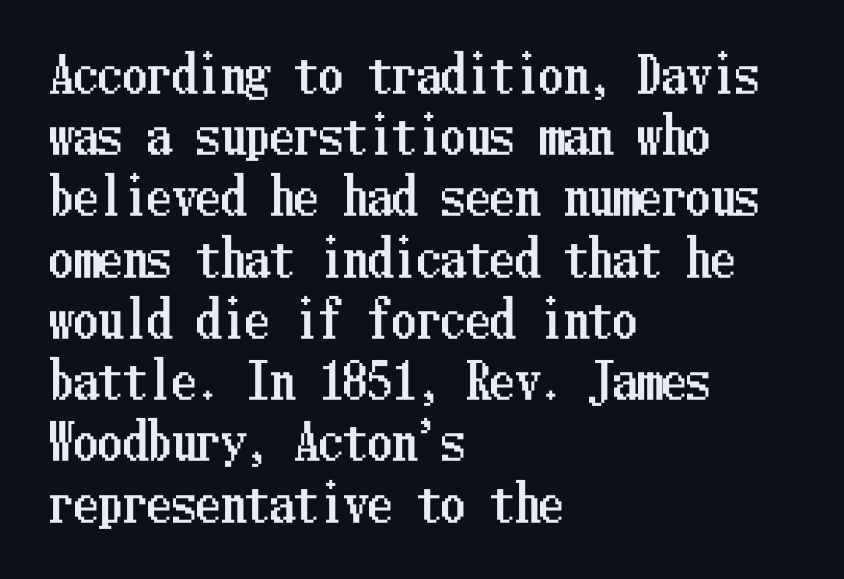
How would I describe the line gaps? Plain and ordinary. Glance below the letters and you will spot only blank space. Nope, not italic — everything's standing straight. These lines are set flush left with a ragged right edge. There is no visible air inserted between adjacent glyphs.
